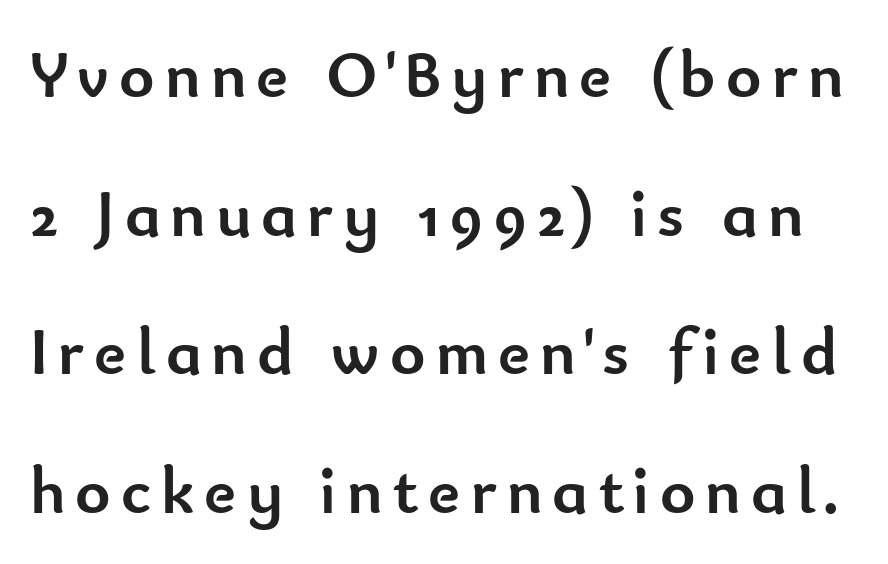
{"serif": "no", "italic": "no", "bold": "yes", "weight": "semibold", "width": "normal", "stroke_contrast": "low", "x_height": "small", "monospaced": "no", "underline": "no", "line_spacing": "loose", "line_spacing_ratio": 2.07, "glyph_px": 67}
